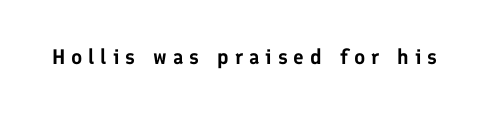
The image shows 21 px text type, upright; set unusually wide letter spacing (+0.28 em), not underlined.
